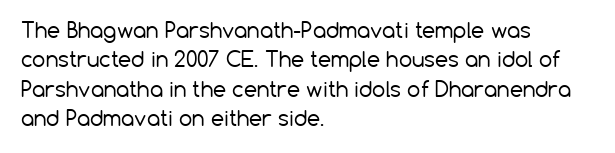
The image shows 21 px text type, upright; set left-aligned, normal line spacing (1.4x), normal letter spacing, not underlined.
